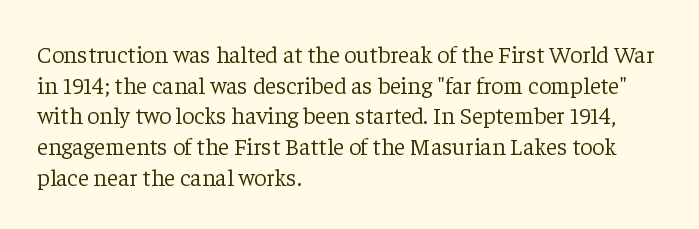
The image shows 24 px text type, upright; set left-aligned, normal line spacing (1.28x), normal letter spacing, not underlined.
